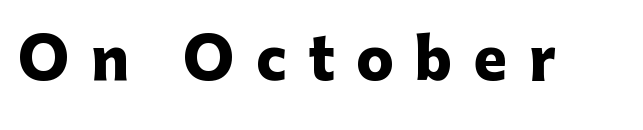
Q: Is the text bold? A: Yes.
Q: Is the text italic (slanted)? A: No, it is upright.
Q: Is the typeface a serif or a sans-serif typeface? A: Sans-serif.
Q: Is the text underlined? A: No.
Q: Is the spacing between letters normal or unusually wide? A: Unusually wide.
Q: Width (condensed, normal, or wide)? A: Normal.
Q: Stroke contrast? A: Low.
Q: x-height? A: Medium.
Q: Monospaced? A: No.
